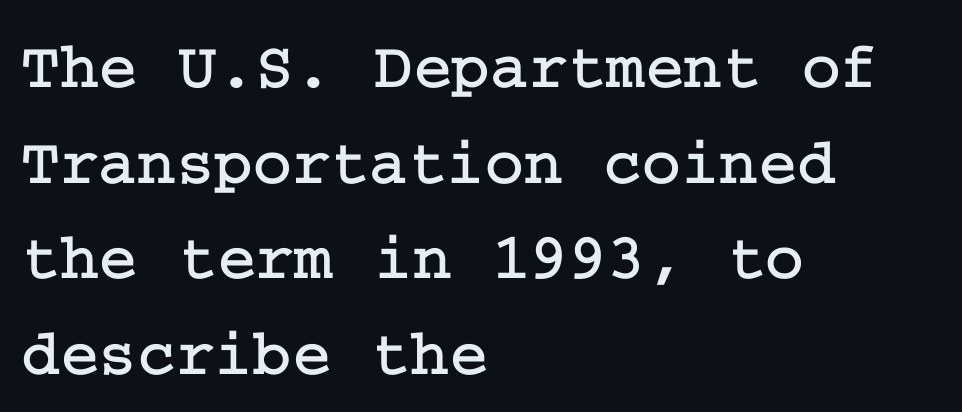
Q: Is the text italic (slanted)? A: No, it is upright.
Q: Is the typeface a serif or a sans-serif typeface? A: Serif.
Q: Is the text underlined? A: No.
Q: How is the paragraph aligned? A: Left-aligned.
Q: Is the spacing between letters normal or unusually wide? A: Normal.
Q: Is the spacing between lines tight, normal or loose? A: Normal.
Q: Width (condensed, normal, or wide)? A: Normal.
Q: Stroke contrast? A: Low.
Q: x-height? A: Medium.
